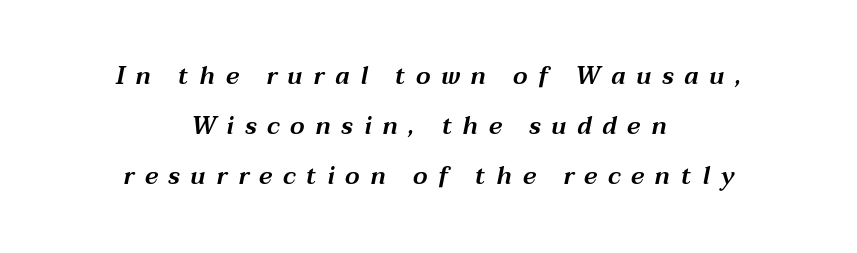
Q: Is the text italic (slanted)? A: Yes, it leans right by about 12 degrees.
Q: Is the text underlined? A: No.
Q: How is the paragraph aligned? A: Centered.
Q: Is the spacing between letters normal or unusually wide? A: Unusually wide.
Q: Is the spacing between lines tight, normal or loose? A: Loose.
